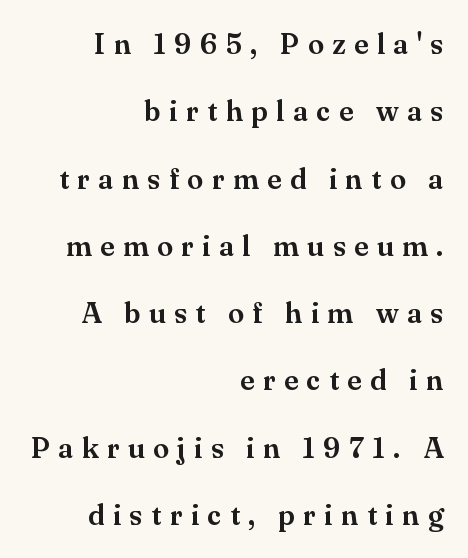
This rendering employs a face with finishing strokes, i.e., a serif. The face used here is proportionally spaced, like ordinary book or web type. Quick note: interline space is abundant. Decoration check: the copy has no underline.
